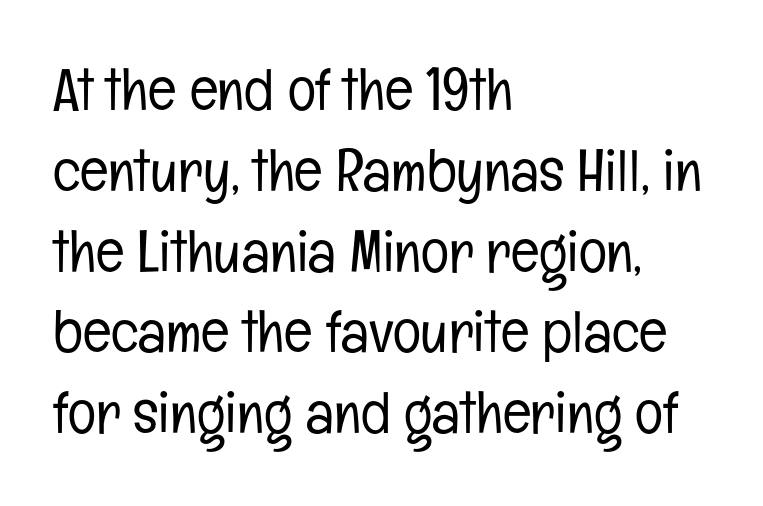
{"serif": "no", "italic": "no", "bold": "no", "weight": "light", "width": "condensed", "stroke_contrast": "low", "x_height": "medium", "monospaced": "no", "underline": "no", "align": "left", "line_spacing": "normal", "line_spacing_ratio": 1.37, "letter_spacing": "normal", "letter_spacing_em": 0.0, "glyph_px": 59}
